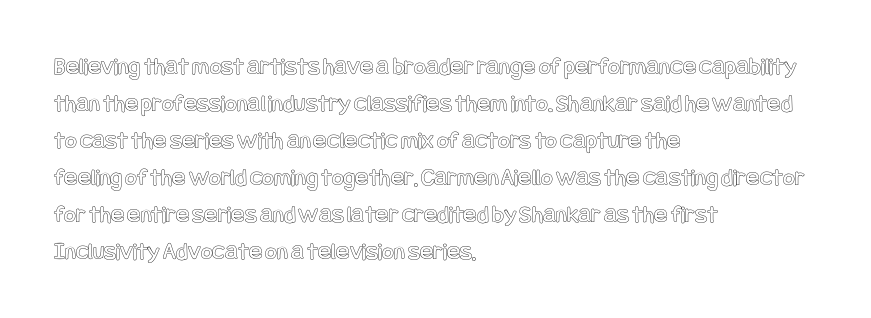
The space beneath each line is pristine and unruled. Compared with typical paragraphs, the rows here are spaced about the same. Notice how the passage keeps a crisp vertical edge on the left only. Short note: letters normally spaced.
